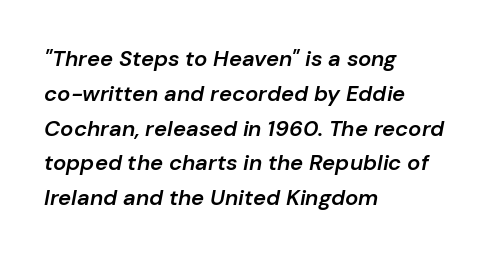
{"italic": "yes", "lean": "right", "slant_degrees": 10, "bold": "semi", "underline": "no", "align": "left", "line_spacing": "normal", "line_spacing_ratio": 1.58, "letter_spacing": "normal", "letter_spacing_em": 0.0, "glyph_px": 22}
